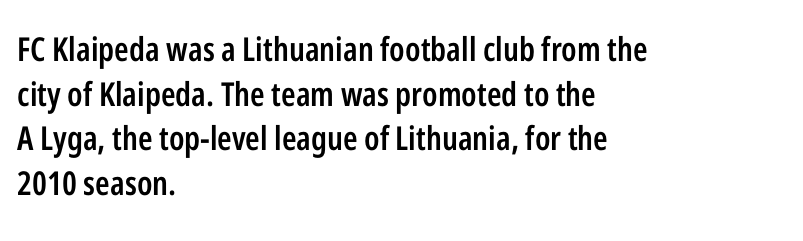
A student would call this left alignment; a typographer would say flush left, rag right. The typesetting leans somewhat heavy: a semibold. Tall strokes in this sample are plumb rather than angled. Standard letterfit; no display-style spreading of the glyphs. Honestly, the row spacing looks completely unremarkable.
